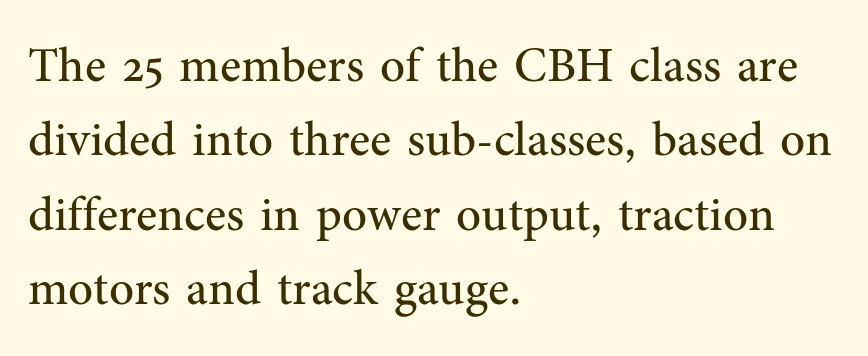
The image shows 49 px regular-weight serif type, upright; set left-aligned, normal line spacing (1.52x), normal letter spacing, not underlined; medium stroke contrast and a medium x-height.
